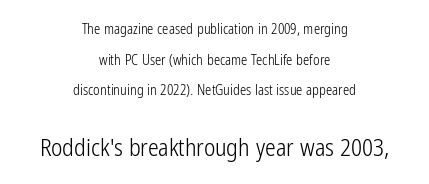
The block of text is sparse from top to bottom, with ample space between rows. On a weight scale, this lands at 450 or below. Look at the tracking — it's just the regular setting, nothing added. The more generous point size was reserved for the lower chunk. Caption: multi-line text, centered on the measure.
